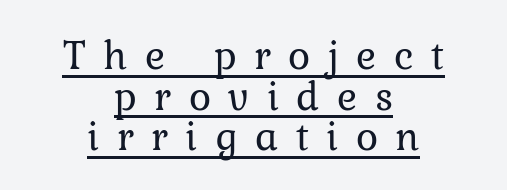
Ink coverage per letter is moderate at most. Reading down the column, the eye jumps only a short way to each next line. The horizontal fit of the characters is loose and conspicuously gappy. These lines are rendered in a variable-pitch font. A rule runs beneath these lines of type.
